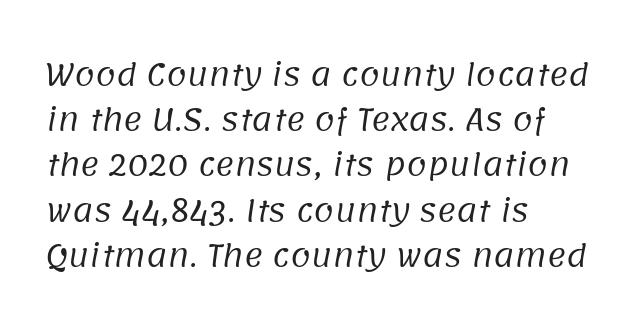
{"serif": "no", "bold": "no", "weight": "regular", "width": "normal", "stroke_contrast": "low", "x_height": "large", "monospaced": "no", "underline": "no", "align": "left", "line_spacing": "normal", "line_spacing_ratio": 1.56, "letter_spacing": "normal", "letter_spacing_em": 0.0, "glyph_px": 29}
